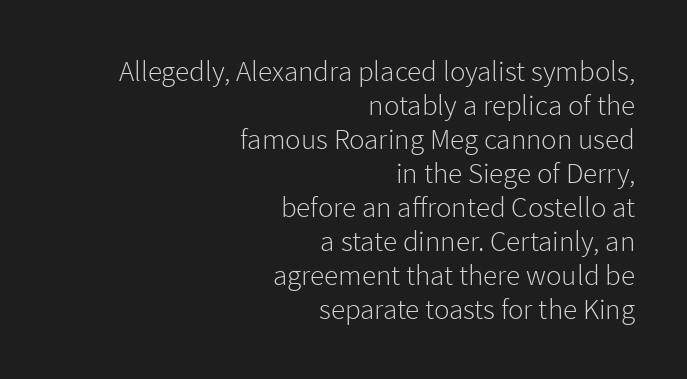
The face used here is proportionally spaced, like ordinary book or web type. Here the glyphs are tracked normally, forming tight word shapes. Every character sits straight up, as roman type does. Unmarked baselines from the first word to the last. The lines in this sample share a right terminus and differ only in where they begin. The passage shown is not bold in any degree.
